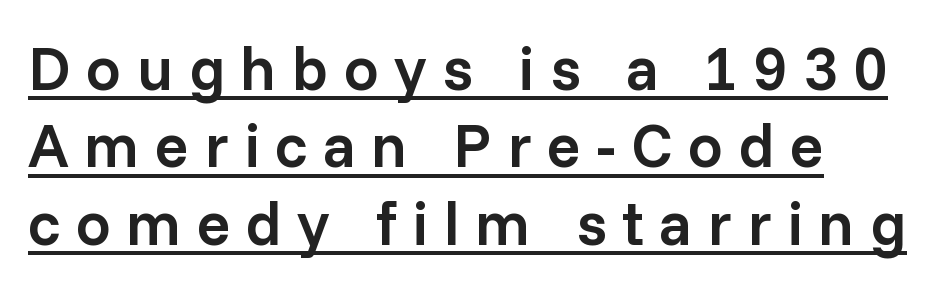
{"serif": "no", "italic": "no", "bold": "semi", "weight": "semibold", "width": "normal", "stroke_contrast": "low", "x_height": "medium", "monospaced": "no", "underline": "yes", "align": "left", "line_spacing": "normal", "line_spacing_ratio": 1.25, "letter_spacing": "wide", "letter_spacing_em": 0.25, "glyph_px": 62}
